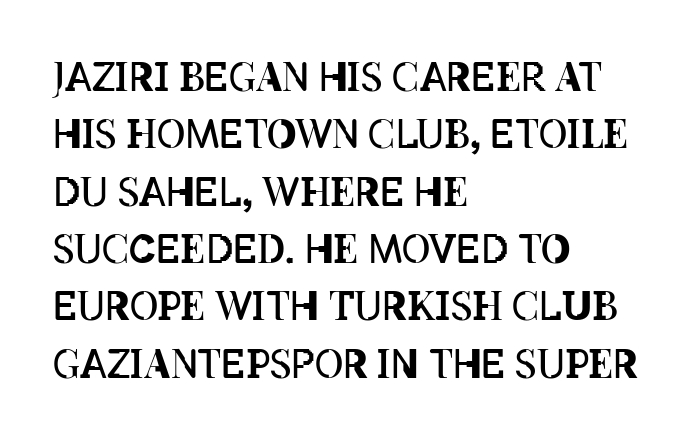
The image shows 39 px regular-weight, condensed type, upright; set left-aligned, normal line spacing (1.47x), normal letter spacing, not underlined; low stroke contrast and a large x-height.
